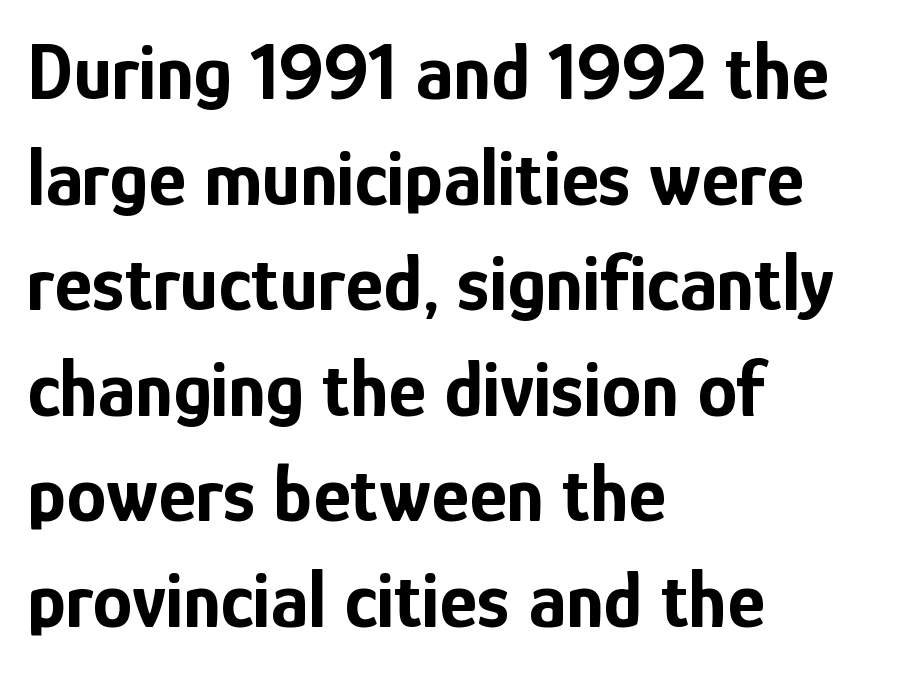
Pretty heavy lettering here — definitely bold. In terms of leading, this rendering sits right in the middle. Layout note: lines flush left. A typesetter would call this proportional, since set widths differ per character. You could call the tracking neutral — neither tight nor loose. This is the regular roman posture of the typeface.
